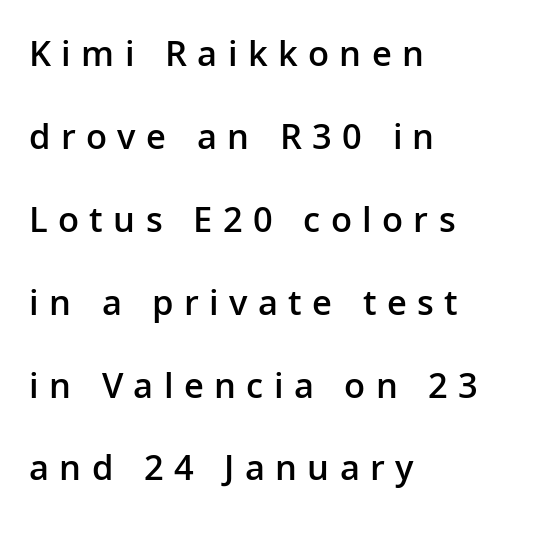
Ordinary non-slanted type is in use. Lines of text with bare space underneath. The text block is weighted toward the left margin, trailing off unevenly rightward. Compared with an ordinary text face, these strokes are moderately heavier — a semibold.
